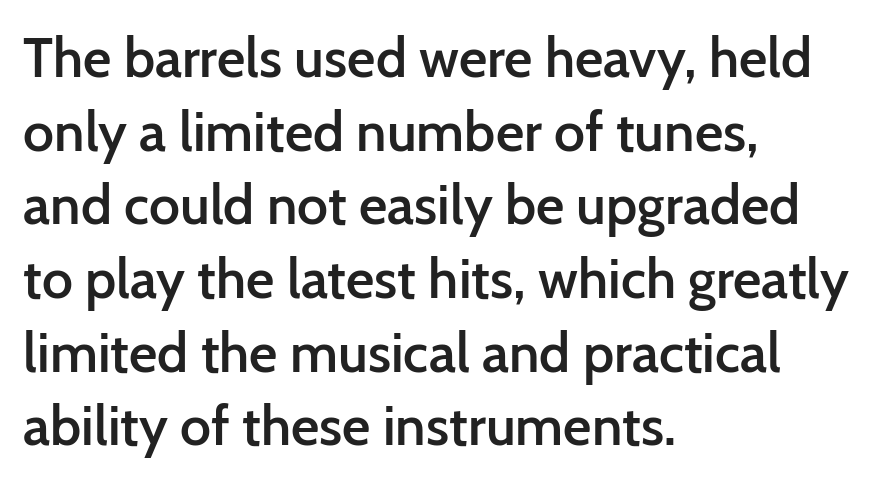
{"serif": "no", "italic": "no", "bold": "semi", "weight": "semibold", "width": "normal", "stroke_contrast": "low", "x_height": "medium", "monospaced": "no", "underline": "no", "align": "left", "line_spacing": "normal", "line_spacing_ratio": 1.34, "letter_spacing": "normal", "letter_spacing_em": 0.0, "glyph_px": 55}
